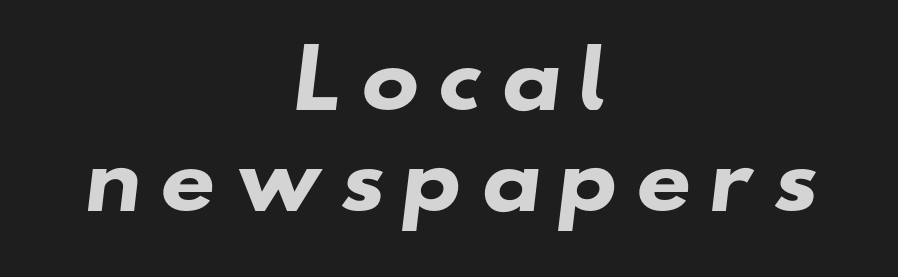
Q: Is the text bold? A: Yes.
Q: Is the typeface a serif or a sans-serif typeface? A: Sans-serif.
Q: Is the text underlined? A: No.
Q: How is the paragraph aligned? A: Centered.
Q: Is the spacing between letters normal or unusually wide? A: Unusually wide.
Q: Is the spacing between lines tight, normal or loose? A: Normal.
Q: Width (condensed, normal, or wide)? A: Wide.
Q: Stroke contrast? A: Low.
Q: x-height? A: Small.
Q: Monospaced? A: No.
